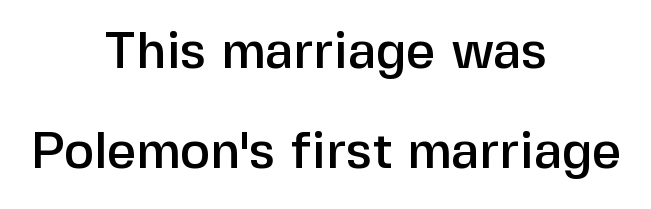
Q: Is the text italic (slanted)? A: No, it is upright.
Q: Is the typeface a serif or a sans-serif typeface? A: Sans-serif.
Q: Is the text underlined? A: No.
Q: How is the paragraph aligned? A: Centered.
Q: Is the spacing between letters normal or unusually wide? A: Normal.
Q: Is the spacing between lines tight, normal or loose? A: Loose.
Q: Width (condensed, normal, or wide)? A: Normal.
Q: Stroke contrast? A: Low.
Q: x-height? A: Medium.
Q: Monospaced? A: No.
